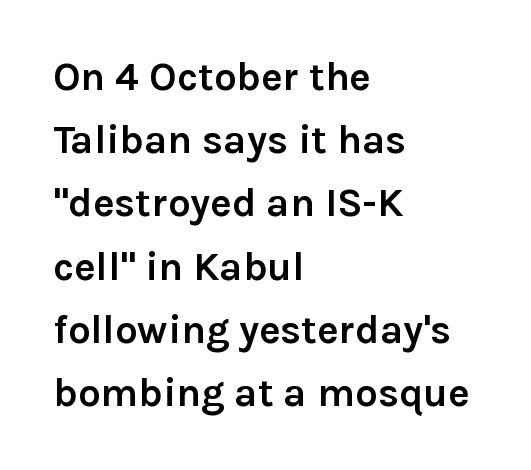
The image shows 40 px semibold sans-serif type, upright; set left-aligned, normal line spacing (1.58x), normal letter spacing, not underlined; low stroke contrast and a medium x-height.
